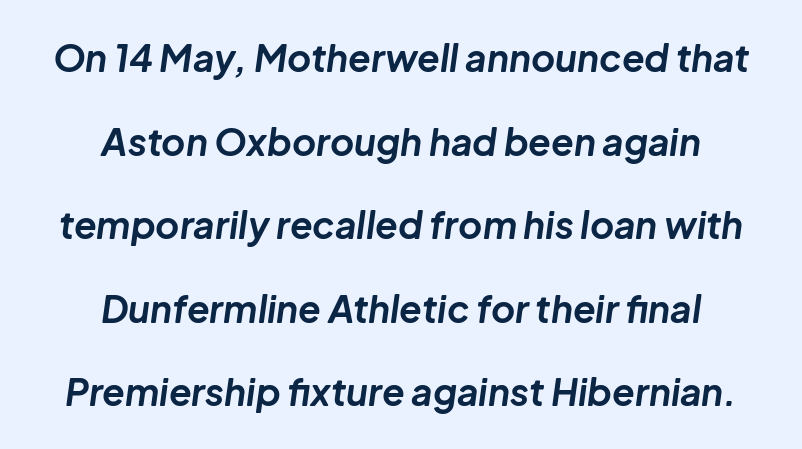
Q: Is the text bold? A: Yes.
Q: Is the text italic (slanted)? A: Yes, it leans right by about 8 degrees.
Q: Is the text underlined? A: No.
Q: How is the paragraph aligned? A: Centered.
Q: Is the spacing between letters normal or unusually wide? A: Normal.
Q: Is the spacing between lines tight, normal or loose? A: Loose.
Q: Width (condensed, normal, or wide)? A: Normal.
Q: Stroke contrast? A: Low.
Q: x-height? A: Medium.
Q: Monospaced? A: No.
